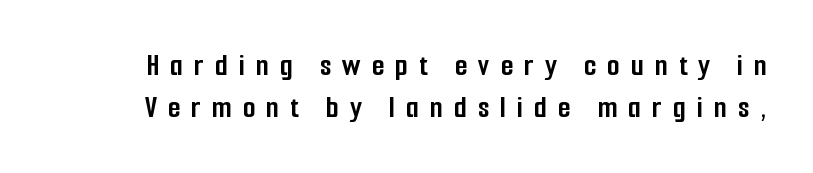
{"serif": "no", "italic": "no", "bold": "yes", "weight": "semibold", "width": "condensed", "stroke_contrast": "low", "x_height": "medium", "monospaced": "no", "underline": "no", "line_spacing": "normal", "line_spacing_ratio": 1.3, "letter_spacing": "wide", "letter_spacing_em": 0.35, "glyph_px": 32}
